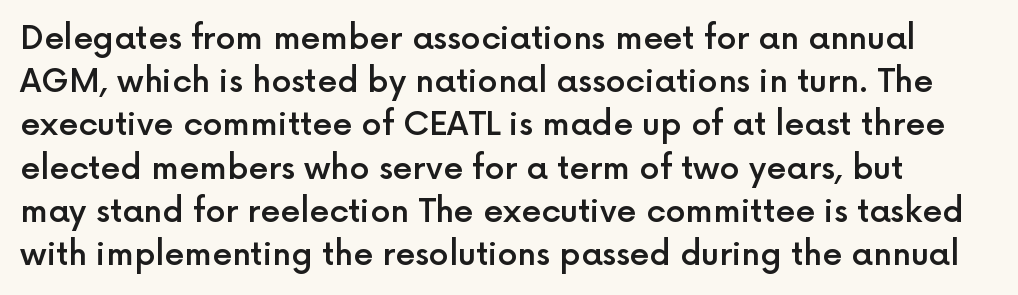
{"serif": "no", "italic": "no", "bold": "semi", "weight": "semibold", "width": "normal", "x_height": "medium", "monospaced": "no", "underline": "no", "line_spacing": "normal", "line_spacing_ratio": 1.35, "letter_spacing": "normal", "letter_spacing_em": 0.0, "glyph_px": 32}
